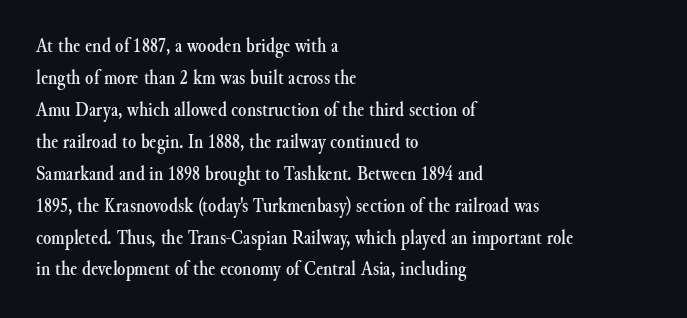
The image shows 21 px text type, upright; set left-aligned, normal line spacing (1.52x), normal letter spacing, not underlined.
